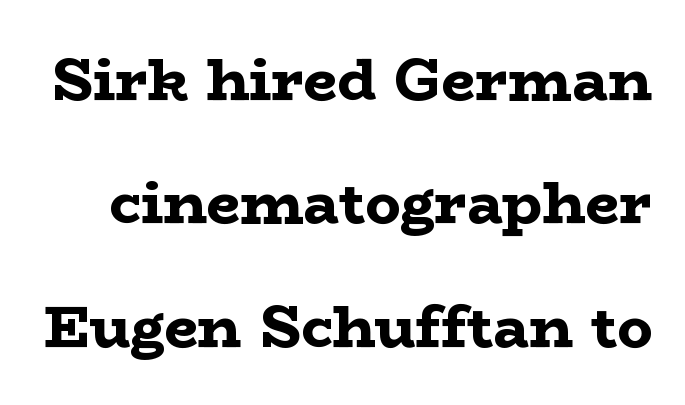
Q: Is the text bold? A: Yes.
Q: Is the text italic (slanted)? A: No, it is upright.
Q: Is the typeface a serif or a sans-serif typeface? A: Serif.
Q: Is the text underlined? A: No.
Q: Is the spacing between letters normal or unusually wide? A: Normal.
Q: Is the spacing between lines tight, normal or loose? A: Loose.
Q: Width (condensed, normal, or wide)? A: Wide.
Q: Stroke contrast? A: Low.
Q: x-height? A: Medium.
Q: Monospaced? A: No.
